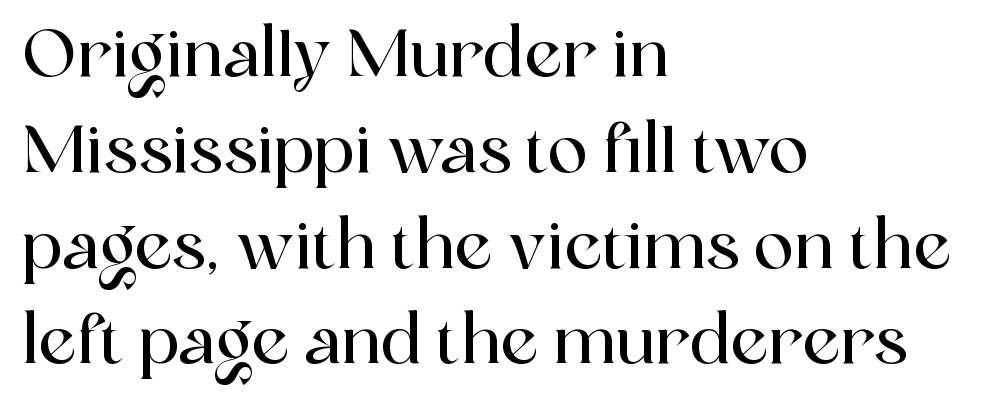
{"serif": "yes", "italic": "no", "width": "normal", "x_height": "medium", "monospaced": "no", "underline": "no", "align": "left", "line_spacing": "normal", "line_spacing_ratio": 1.43, "letter_spacing": "normal", "letter_spacing_em": 0.0, "glyph_px": 67}
